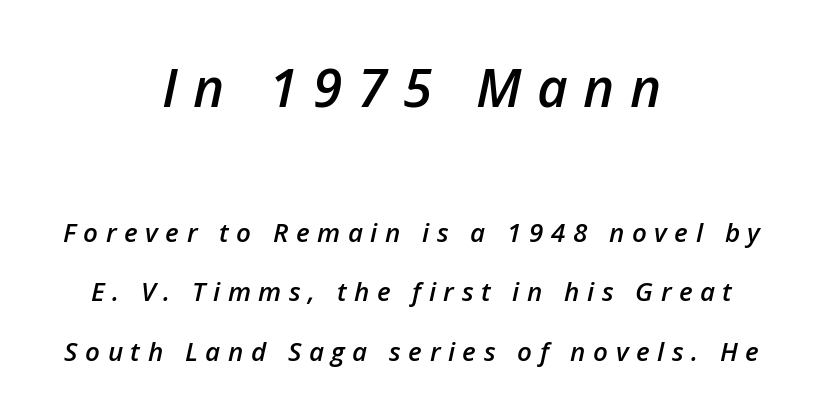
Q: Is the text bold? A: Semi-bold.
Q: Is the text italic (slanted)? A: Yes, it leans right by about 12 degrees.
Q: Is the text underlined? A: No.
Q: How is the paragraph aligned? A: Centered.
Q: Is the spacing between letters normal or unusually wide? A: Unusually wide.
Q: Is the spacing between lines tight, normal or loose? A: Loose.
Q: Which block of text is set in a larger size, the first (top) or the second (bottom)? A: The first (top) one.
Q: Width (condensed, normal, or wide)? A: Normal.
Q: Stroke contrast? A: Low.
Q: x-height? A: Medium.
Q: Monospaced? A: No.
